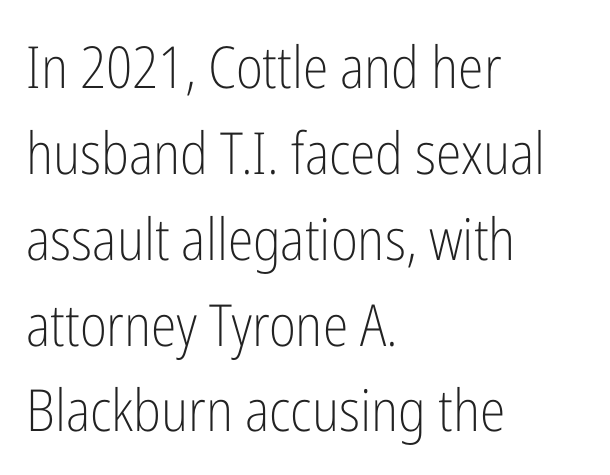
Q: Is the text bold? A: No.
Q: Is the text italic (slanted)? A: No, it is upright.
Q: Is the typeface a serif or a sans-serif typeface? A: Sans-serif.
Q: Is the text underlined? A: No.
Q: How is the paragraph aligned? A: Left-aligned.
Q: Is the spacing between letters normal or unusually wide? A: Normal.
Q: Is the spacing between lines tight, normal or loose? A: Normal.
Q: Width (condensed, normal, or wide)? A: Condensed.
Q: Stroke contrast? A: Low.
Q: x-height? A: Medium.
Q: Monospaced? A: No.
